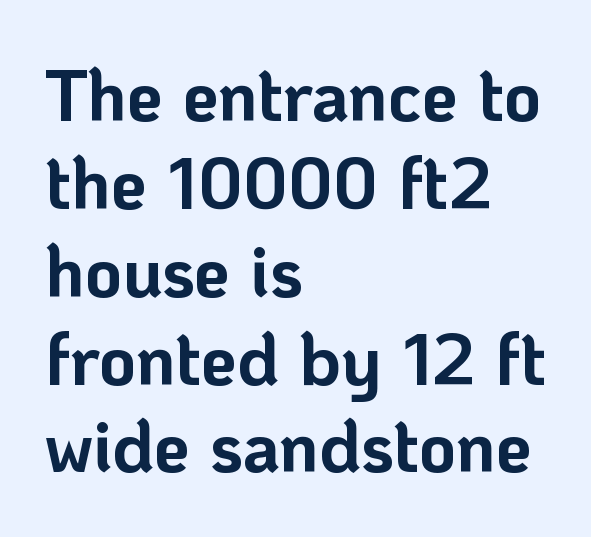
Q: Is the text bold? A: Yes.
Q: Is the text italic (slanted)? A: No, it is upright.
Q: Is the typeface a serif or a sans-serif typeface? A: Sans-serif.
Q: Is the text underlined? A: No.
Q: How is the paragraph aligned? A: Left-aligned.
Q: Is the spacing between letters normal or unusually wide? A: Normal.
Q: Width (condensed, normal, or wide)? A: Normal.
Q: Stroke contrast? A: Low.
Q: x-height? A: Medium.
Q: Monospaced? A: No.
